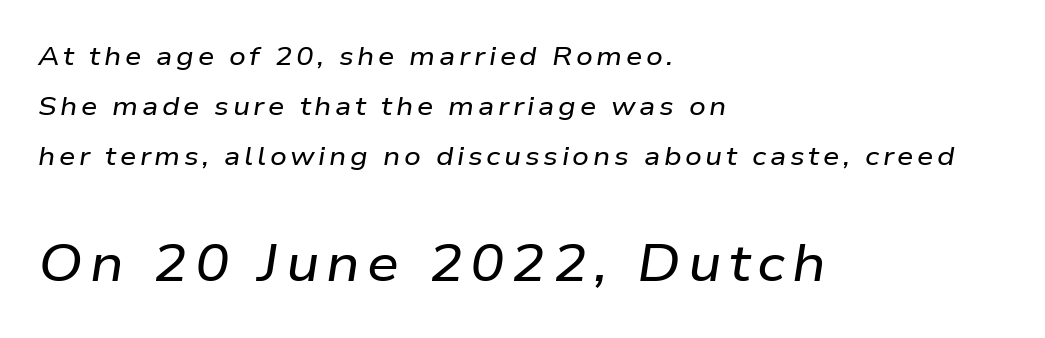
Q: Is the text italic (slanted)? A: Yes, it leans right by about 9 degrees.
Q: Is the text underlined? A: No.
Q: How is the paragraph aligned? A: Left-aligned.
Q: Is the spacing between lines tight, normal or loose? A: Loose.
Q: Which block of text is set in a larger size, the first (top) or the second (bottom)? A: The second (bottom) one.
Q: Width (condensed, normal, or wide)? A: Wide.
Q: Stroke contrast? A: Low.
Q: x-height? A: Medium.
Q: Monospaced? A: No.
